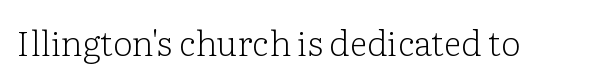
{"serif": "yes", "italic": "no", "bold": "no", "weight": "light", "width": "normal", "stroke_contrast": "low", "x_height": "medium", "monospaced": "no", "underline": "no", "letter_spacing": "normal", "letter_spacing_em": 0.0, "glyph_px": 35}
